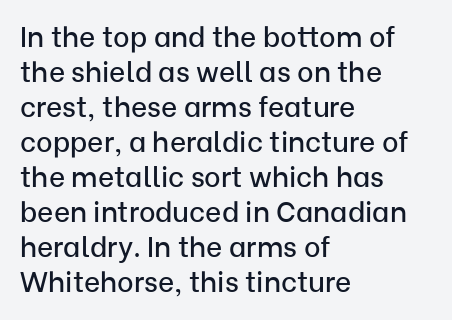
Q: Is the text italic (slanted)? A: No, it is upright.
Q: Is the typeface a serif or a sans-serif typeface? A: Sans-serif.
Q: Is the text underlined? A: No.
Q: How is the paragraph aligned? A: Left-aligned.
Q: Is the spacing between letters normal or unusually wide? A: Normal.
Q: Is the spacing between lines tight, normal or loose? A: Normal.
Q: Width (condensed, normal, or wide)? A: Normal.
Q: Stroke contrast? A: Low.
Q: x-height? A: Medium.
Q: Monospaced? A: No.
